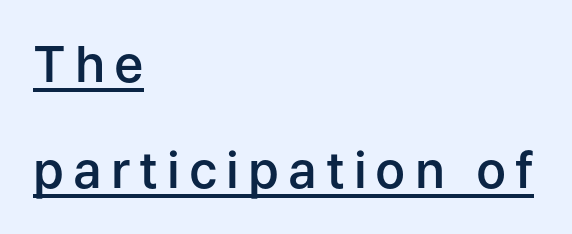
{"serif": "no", "italic": "no", "bold": "semi", "weight": "semibold", "width": "normal", "stroke_contrast": "low", "x_height": "medium", "monospaced": "no", "underline": "yes", "align": "left", "line_spacing": "loose", "line_spacing_ratio": 2.12, "glyph_px": 50}
